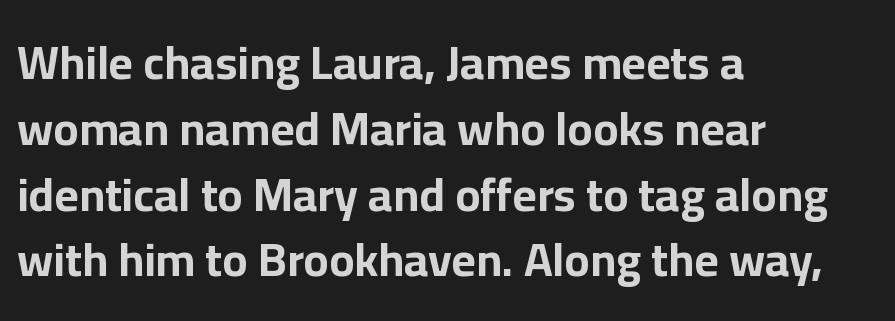
{"serif": "no", "italic": "no", "bold": "yes", "weight": "bold", "width": "normal", "stroke_contrast": "low", "x_height": "medium", "monospaced": "no", "underline": "no", "align": "left", "line_spacing": "normal", "line_spacing_ratio": 1.4, "letter_spacing": "normal", "letter_spacing_em": 0.0, "glyph_px": 47}
